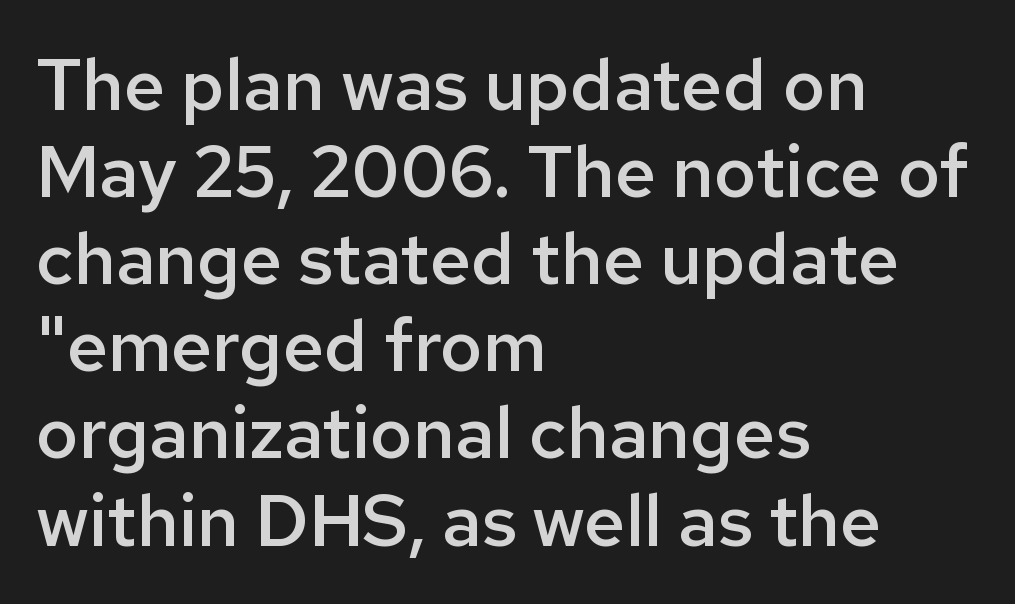
Regarding serifs, this sample does without them. Each row of text sits above clean, open space. Note the varied advance widths — an 'i' is clearly narrower than an 'm'. This rendering leaves character spacing at its baseline value.
